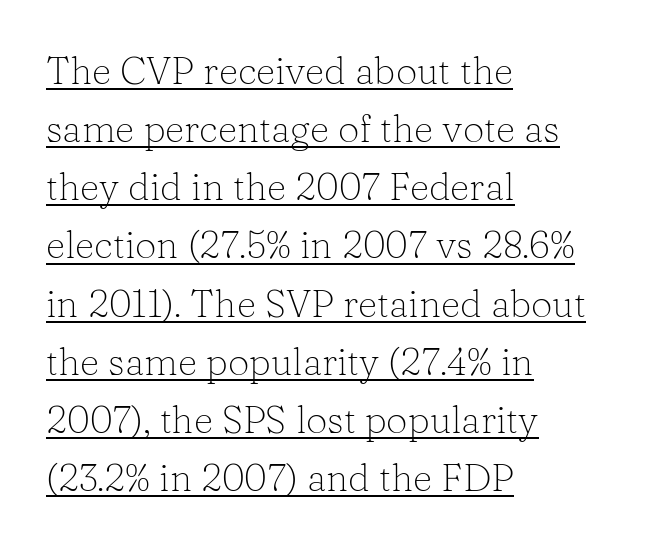
The image shows 38 px light serif type, upright; set left-aligned, normal line spacing (1.53x), normal letter spacing, underlined; low stroke contrast and a medium x-height.
